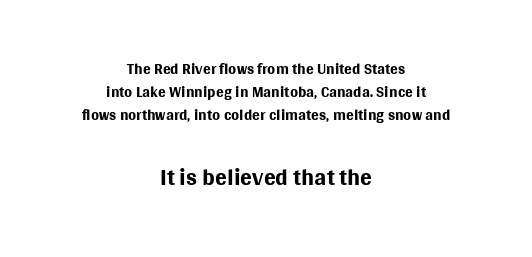
Q: Is the text bold? A: No.
Q: Is the text italic (slanted)? A: No, it is upright.
Q: Is the typeface a serif or a sans-serif typeface? A: Sans-serif.
Q: Is the text underlined? A: No.
Q: How is the paragraph aligned? A: Centered.
Q: Is the spacing between letters normal or unusually wide? A: Normal.
Q: Is the spacing between lines tight, normal or loose? A: Tight.
Q: Which block of text is set in a larger size, the first (top) or the second (bottom)? A: The second (bottom) one.
Q: Width (condensed, normal, or wide)? A: Normal.
Q: Stroke contrast? A: Medium.
Q: x-height? A: Large.
Q: Monospaced? A: No.
